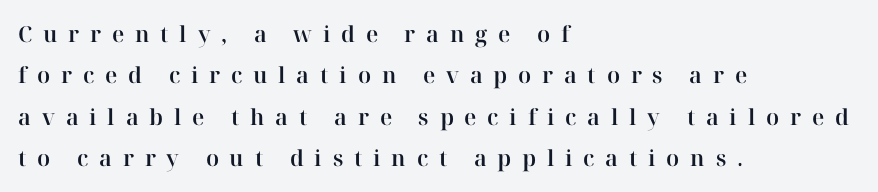
The image shows 22 px text type, upright; set left-aligned, line spacing 1.88x, unusually wide letter spacing (+0.49 em), not underlined.
